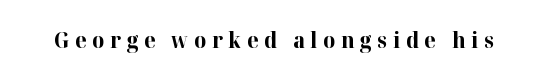
Q: Is the text bold? A: Yes.
Q: Is the text italic (slanted)? A: No, it is upright.
Q: Is the text underlined? A: No.
Q: Is the spacing between letters normal or unusually wide? A: Unusually wide.
